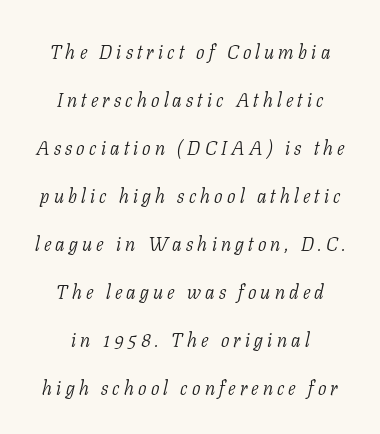
The image shows 20 px text type, italic (leaning right); set centered, loose line spacing (2.4x), unusually wide letter spacing (+0.21 em), not underlined.
